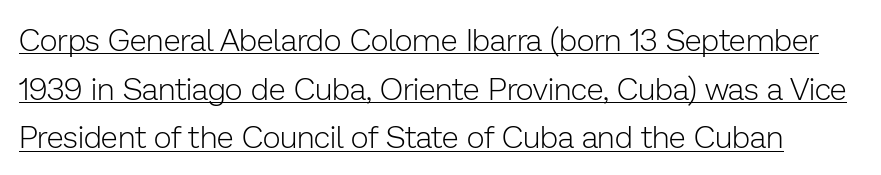
{"serif": "no", "italic": "no", "bold": "no", "weight": "light", "width": "normal", "stroke_contrast": "low", "x_height": "medium", "monospaced": "no", "underline": "yes", "line_spacing": "normal", "line_spacing_ratio": 1.57, "letter_spacing": "normal", "letter_spacing_em": 0.0, "glyph_px": 31}
